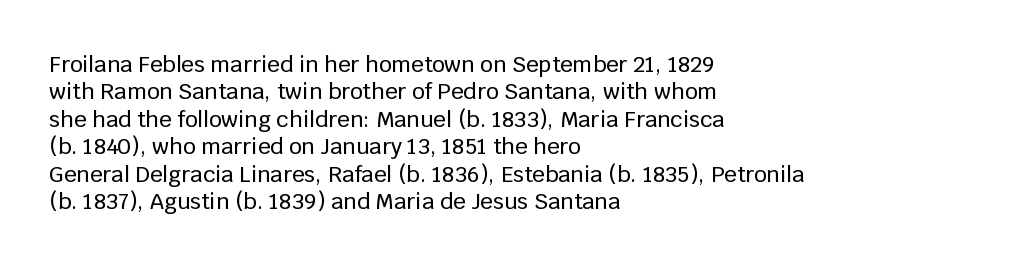
{"italic": "no", "underline": "no", "align": "left", "line_spacing": "normal", "line_spacing_ratio": 1.25, "letter_spacing": "normal", "letter_spacing_em": 0.0, "glyph_px": 22}
